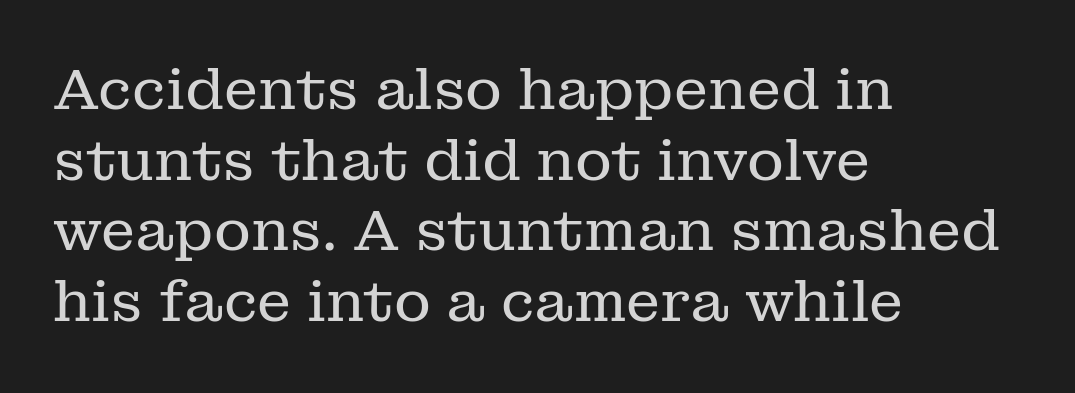
Characters remain perfectly vertical along every line. Is the type heavy? It reads as light-to-regular instead. Only glyphs here, with clear space below each row. The face used here is proportionally spaced, like ordinary book or web type.
